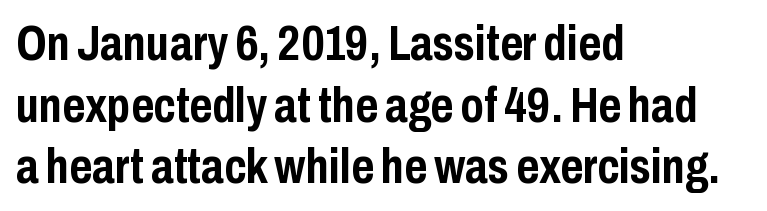
A clean baseline with only descenders dipping below it. In terms of weight, the rendering is a true, heavy bold. Reading down the block, your eye returns to a fixed left position each line. Typographically, this falls in the sans-serif category.
